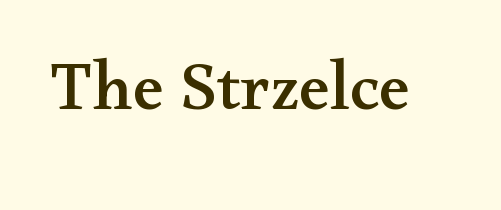
{"serif": "yes", "italic": "no", "width": "wide", "stroke_contrast": "medium", "x_height": "small", "monospaced": "no", "underline": "no", "letter_spacing": "normal", "letter_spacing_em": 0.0, "glyph_px": 69}
